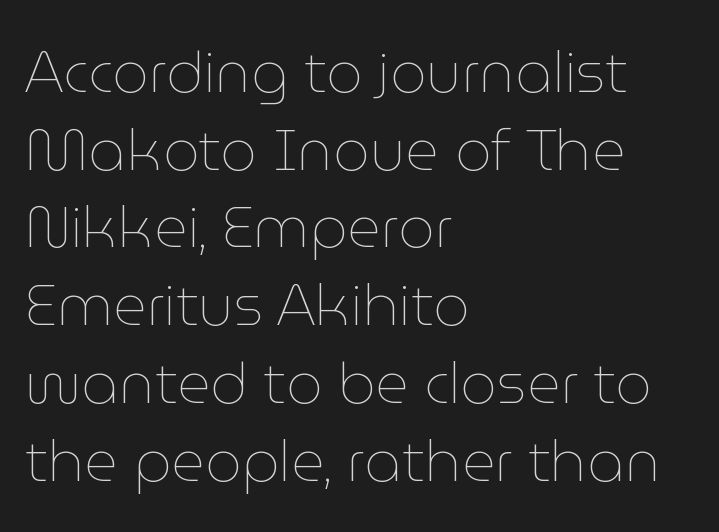
A roman cut, with each character standing at attention. Honestly, there is no underline to notice here at all. Is the type heavy? It reads as light-to-regular instead. What's the leading like? Ordinary, nothing unusual. Spacing verdict: proportional, widths tailored to each character. These lines keep a tight, regular rhythm from letter to letter.
